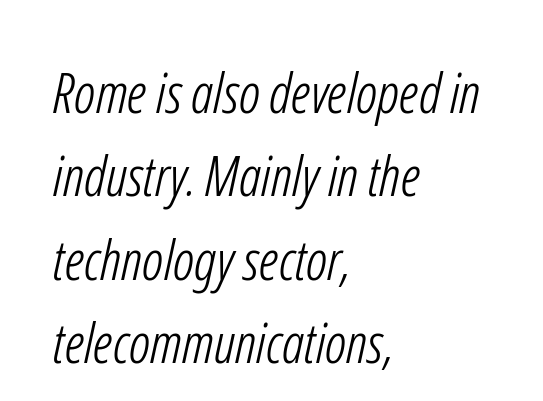
Q: Is the text bold? A: No.
Q: Is the typeface a serif or a sans-serif typeface? A: Sans-serif.
Q: Is the text underlined? A: No.
Q: How is the paragraph aligned? A: Left-aligned.
Q: Is the spacing between letters normal or unusually wide? A: Normal.
Q: Is the spacing between lines tight, normal or loose? A: Normal.
Q: Width (condensed, normal, or wide)? A: Condensed.
Q: Stroke contrast? A: Low.
Q: x-height? A: Medium.
Q: Monospaced? A: No.
